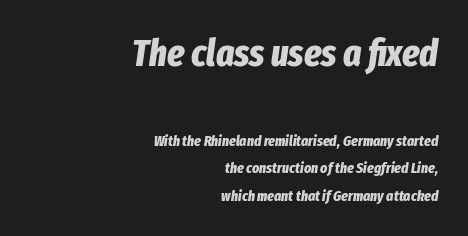
Which of the two is more prominent by size? The first, at the top. The strip under each line holds only bare page. Between one letter and the next there's only the usual sliver of space. Pretty heavy lettering here — definitely bold. The specimen reads as italic at a glance. Layout note: lines flush right.
